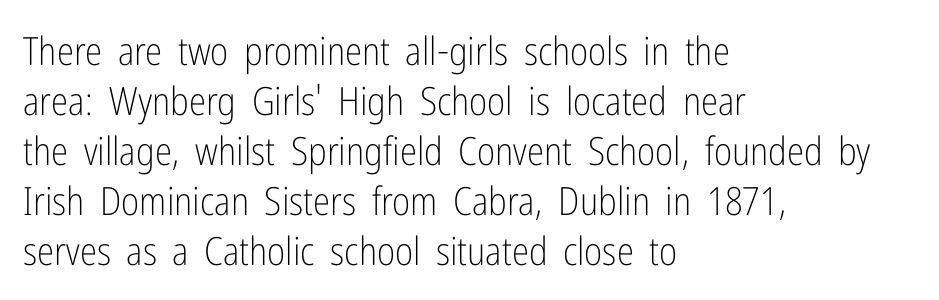
Q: Is the text bold? A: No.
Q: Is the text italic (slanted)? A: No, it is upright.
Q: Is the typeface a serif or a sans-serif typeface? A: Sans-serif.
Q: Is the text underlined? A: No.
Q: How is the paragraph aligned? A: Left-aligned.
Q: Is the spacing between letters normal or unusually wide? A: Normal.
Q: Is the spacing between lines tight, normal or loose? A: Normal.
Q: Width (condensed, normal, or wide)? A: Condensed.
Q: Stroke contrast? A: Low.
Q: x-height? A: Medium.
Q: Monospaced? A: No.
